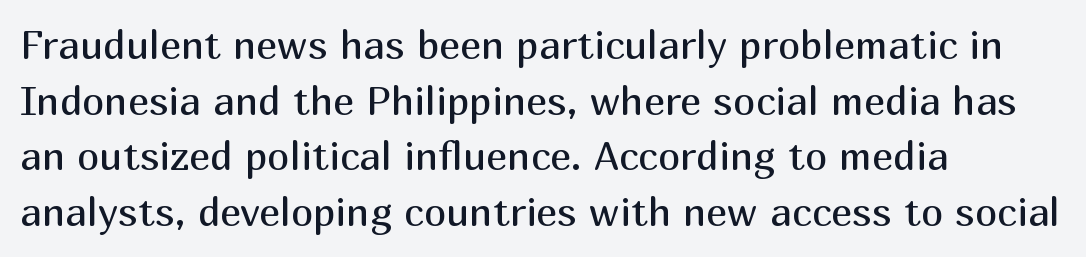
Q: Is the text bold? A: No.
Q: Is the text italic (slanted)? A: No, it is upright.
Q: Is the typeface a serif or a sans-serif typeface? A: Sans-serif.
Q: Is the text underlined? A: No.
Q: How is the paragraph aligned? A: Left-aligned.
Q: Is the spacing between letters normal or unusually wide? A: Normal.
Q: Is the spacing between lines tight, normal or loose? A: Normal.
Q: Width (condensed, normal, or wide)? A: Normal.
Q: Stroke contrast? A: Medium.
Q: x-height? A: Medium.
Q: Monospaced? A: No.
